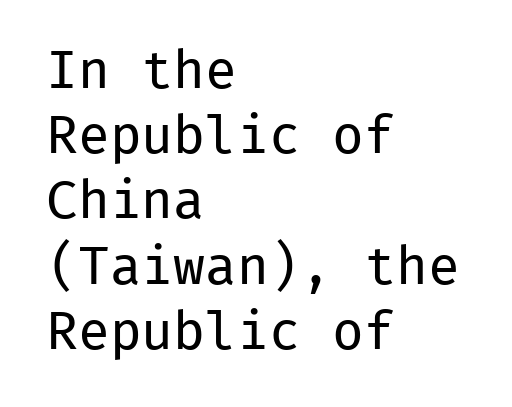
{"serif": "no", "italic": "no", "bold": "no", "weight": "regular", "width": "normal", "stroke_contrast": "low", "x_height": "medium", "monospaced": "yes", "underline": "no", "align": "left", "line_spacing_ratio": 1.23, "letter_spacing": "normal", "letter_spacing_em": 0.0, "glyph_px": 53}
